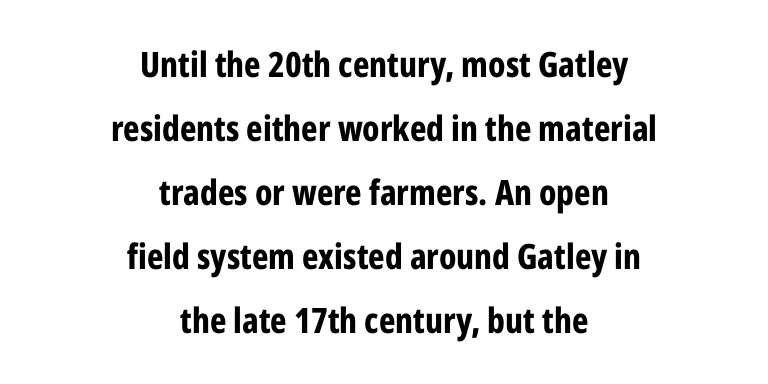
Q: Is the text bold? A: Yes.
Q: Is the text italic (slanted)? A: No, it is upright.
Q: Is the typeface a serif or a sans-serif typeface? A: Sans-serif.
Q: Is the text underlined? A: No.
Q: How is the paragraph aligned? A: Centered.
Q: Is the spacing between letters normal or unusually wide? A: Normal.
Q: Width (condensed, normal, or wide)? A: Condensed.
Q: Stroke contrast? A: Low.
Q: x-height? A: Medium.
Q: Monospaced? A: No.
